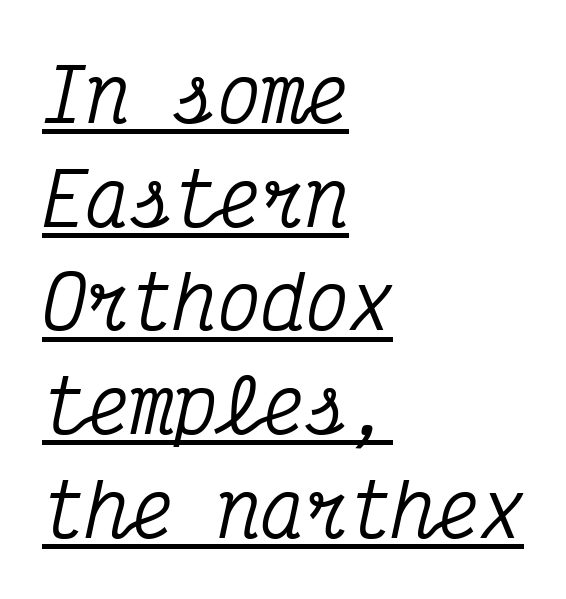
{"serif": "yes", "italic": "yes", "lean": "right", "slant_degrees": 12, "width": "condensed", "stroke_contrast": "medium", "x_height": "medium", "monospaced": "yes", "underline": "yes", "align": "left", "line_spacing": "normal", "line_spacing_ratio": 1.42, "letter_spacing": "normal", "letter_spacing_em": 0.0, "glyph_px": 73}
